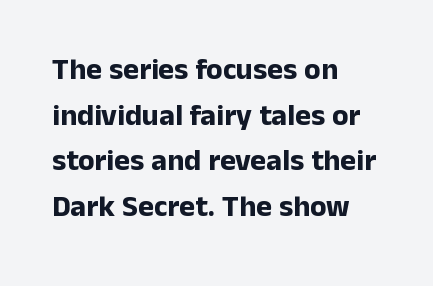
The image shows 30 px bold sans-serif type, upright; set left-aligned, normal line spacing (1.52x), normal letter spacing, not underlined; low stroke contrast and a medium x-height.
